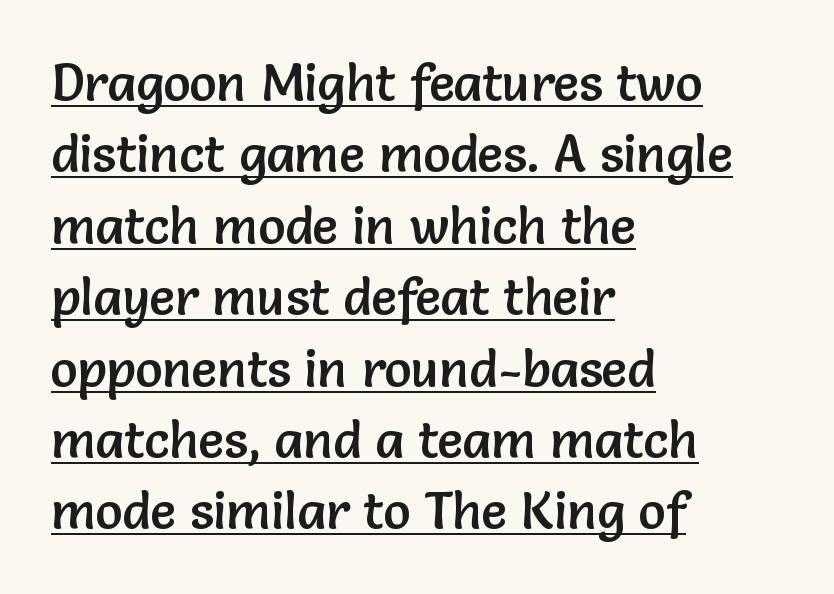
Q: Is the text italic (slanted)? A: No, it is upright.
Q: Is the typeface a serif or a sans-serif typeface? A: Sans-serif.
Q: Is the text underlined? A: Yes.
Q: How is the paragraph aligned? A: Left-aligned.
Q: Is the spacing between letters normal or unusually wide? A: Normal.
Q: Is the spacing between lines tight, normal or loose? A: Normal.
Q: Width (condensed, normal, or wide)? A: Normal.
Q: Stroke contrast? A: Low.
Q: x-height? A: Medium.
Q: Monospaced? A: No.
